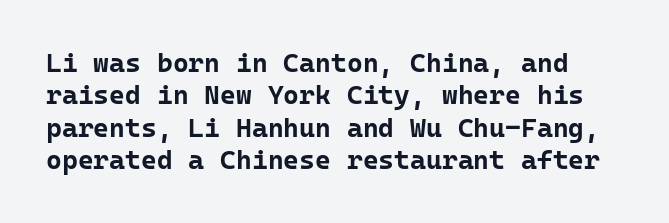
Descender tails drop into unmarked territory. Here the glyphs are tracked normally, forming tight word shapes. No italicization has been applied; the sample stays upright. Look at the stroke-to-counter ratio: heavy, a bold.
